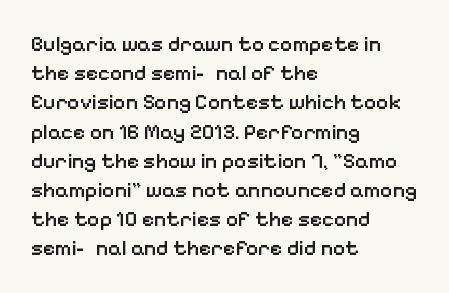
The image shows 21 px text type, upright; set left-aligned, normal line spacing (1.39x), normal letter spacing, not underlined.
